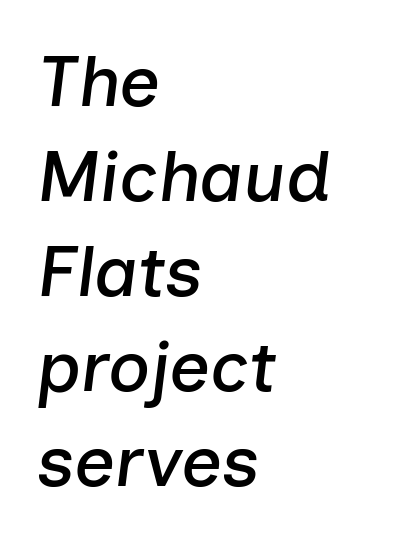
Look at the tracking — it's just the regular setting, nothing added. No word sits above an underline. The passage shown is typed in a proportional face where columns would drift. This is oblique type, the kind used for emphasis or titles.
